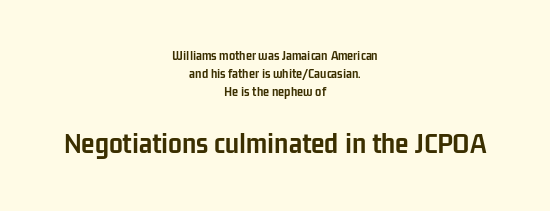
These lines stack symmetrically, like a column narrowing and widening about its center. A typesetter would call this proportional, since set widths differ per character. Top chunk: small. Bottom chunk: large. Each letter's strokes conclude bluntly, with no projecting serifs. Tracking value appears to be zero — textbook default spacing.
